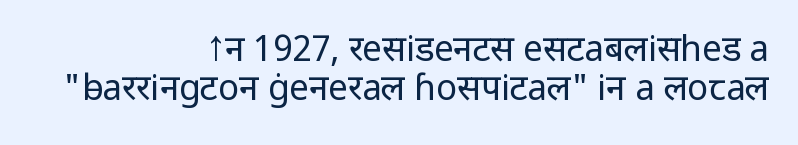
Q: Is the text bold? A: No.
Q: Is the text italic (slanted)? A: No, it is upright.
Q: Is the typeface a serif or a sans-serif typeface? A: Sans-serif.
Q: Is the text underlined? A: No.
Q: How is the paragraph aligned? A: Right-aligned.
Q: Is the spacing between letters normal or unusually wide? A: Normal.
Q: Is the spacing between lines tight, normal or loose? A: Tight.
Q: Width (condensed, normal, or wide)? A: Normal.
Q: Stroke contrast? A: Low.
Q: x-height? A: Medium.
Q: Monospaced? A: No.
